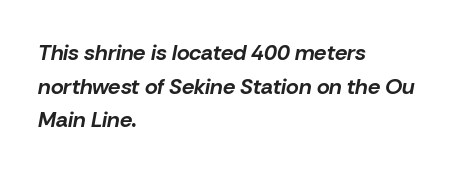
Q: Is the text bold? A: Yes.
Q: Is the text italic (slanted)? A: Yes, it leans right by about 10 degrees.
Q: Is the text underlined? A: No.
Q: How is the paragraph aligned? A: Left-aligned.
Q: Is the spacing between letters normal or unusually wide? A: Normal.
Q: Is the spacing between lines tight, normal or loose? A: Normal.
